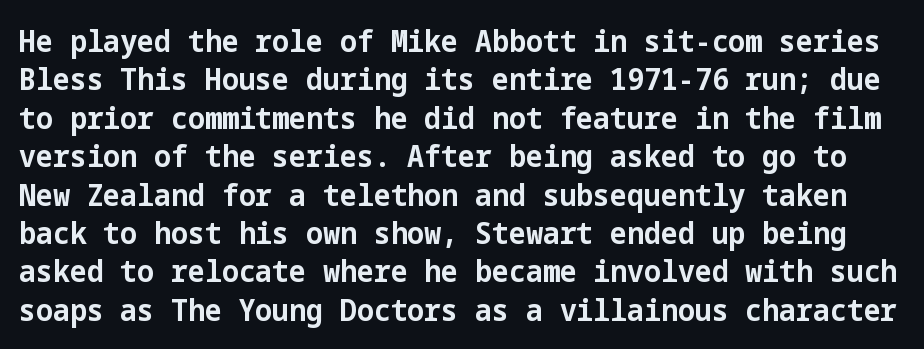
The baseline area is clear. No extra tracking has been applied to these lines. Summary of vertical rhythm: regular, with standard interline spacing. Grotesque or geometric, the face here clearly has no serifs. Typographic density is high because the face is bold.
